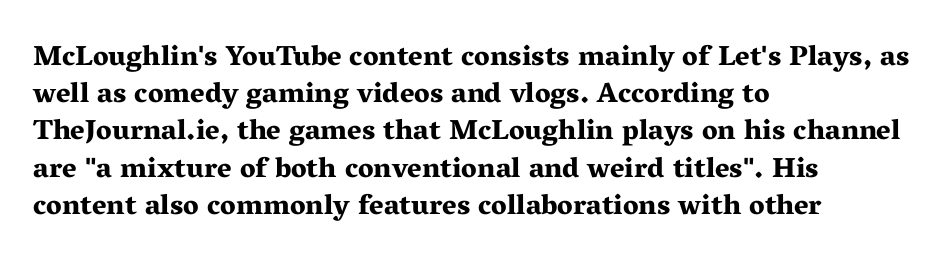
{"serif": "yes", "italic": "no", "bold": "yes", "weight": "bold", "width": "wide", "stroke_contrast": "medium", "x_height": "medium", "monospaced": "no", "underline": "no", "align": "left", "line_spacing": "normal", "line_spacing_ratio": 1.33, "letter_spacing": "normal", "letter_spacing_em": 0.0, "glyph_px": 28}
